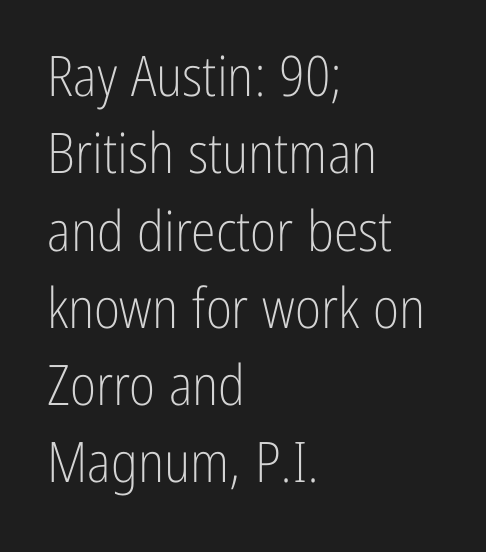
The image shows 56 px light, condensed sans-serif type, upright; set left-aligned, normal line spacing (1.38x), normal letter spacing, not underlined; low stroke contrast and a medium x-height.
